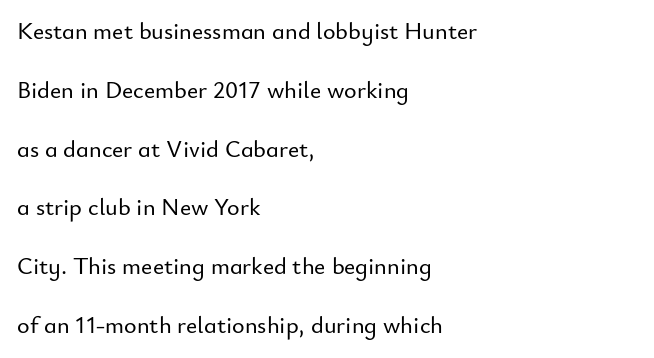
The image shows 24 px text type, upright; set left-aligned, loose line spacing (2.45x), normal letter spacing, not underlined.
